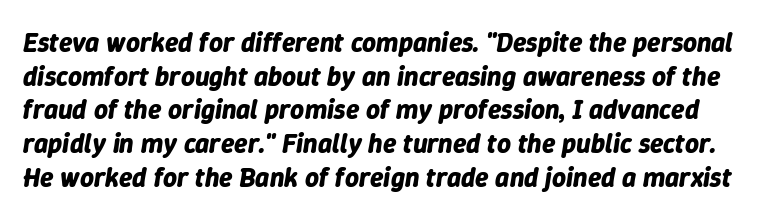
The image shows 27 px bold type, italic (leaning right); set normal line spacing (1.25x), normal letter spacing, not underlined.
